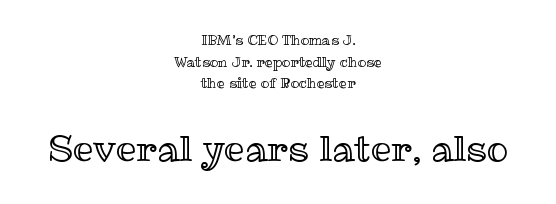
The image shows 36 px text type, upright; set centered, normal line spacing (1.54x), normal letter spacing, not underlined; the second (bottom) block is 2.57x larger; a medium x-height.
